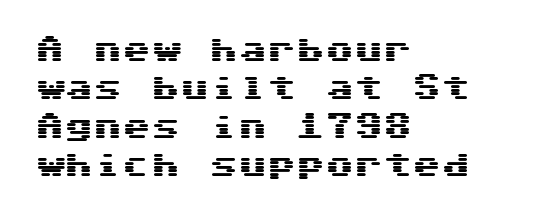
{"serif": "no", "italic": "no", "width": "wide", "stroke_contrast": "medium", "x_height": "medium", "monospaced": "yes", "underline": "no", "align": "left", "line_spacing": "normal", "line_spacing_ratio": 1.32, "letter_spacing": "normal", "letter_spacing_em": 0.0, "glyph_px": 29}
